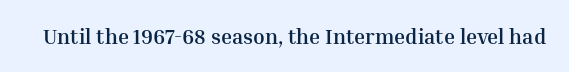
Q: Is the text bold? A: Yes.
Q: Is the text italic (slanted)? A: No, it is upright.
Q: Is the text underlined? A: No.
Q: Is the spacing between letters normal or unusually wide? A: Normal.
